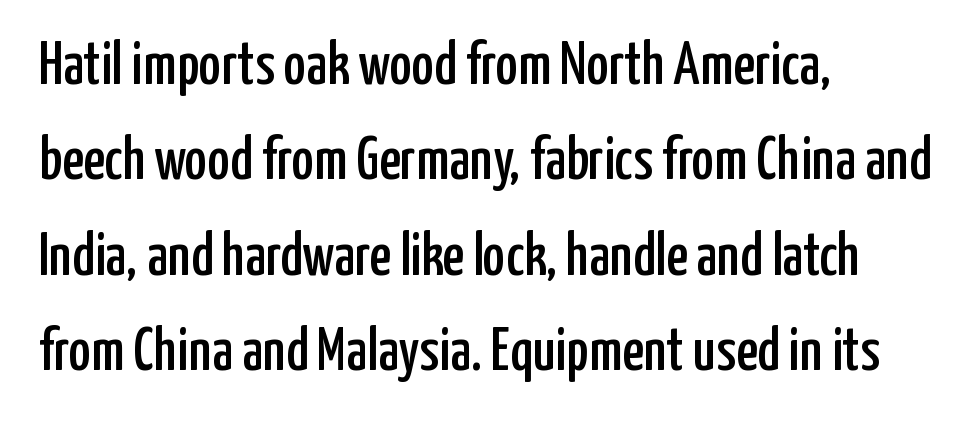
Q: Is the text italic (slanted)? A: No, it is upright.
Q: Is the typeface a serif or a sans-serif typeface? A: Sans-serif.
Q: Is the text underlined? A: No.
Q: How is the paragraph aligned? A: Left-aligned.
Q: Is the spacing between letters normal or unusually wide? A: Normal.
Q: Is the spacing between lines tight, normal or loose? A: Normal.
Q: Width (condensed, normal, or wide)? A: Condensed.
Q: Stroke contrast? A: Low.
Q: x-height? A: Medium.
Q: Monospaced? A: No.
